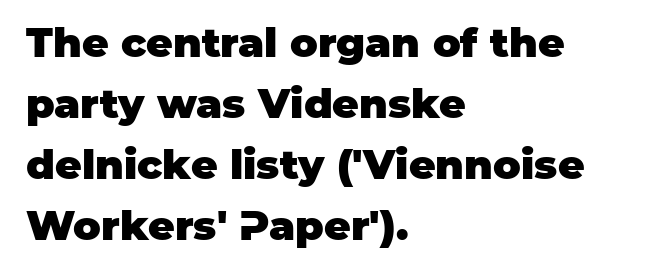
Q: Is the text bold? A: Yes.
Q: Is the text italic (slanted)? A: No, it is upright.
Q: Is the typeface a serif or a sans-serif typeface? A: Sans-serif.
Q: Is the text underlined? A: No.
Q: How is the paragraph aligned? A: Left-aligned.
Q: Is the spacing between letters normal or unusually wide? A: Normal.
Q: Is the spacing between lines tight, normal or loose? A: Normal.
Q: Width (condensed, normal, or wide)? A: Normal.
Q: Stroke contrast? A: Low.
Q: x-height? A: Large.
Q: Monospaced? A: No.
